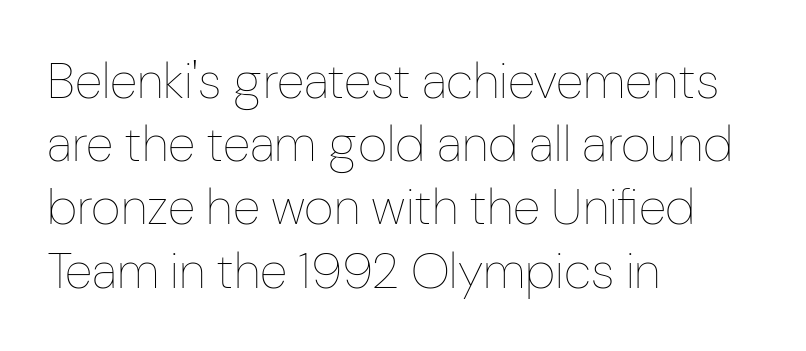
All the whitespace from short lines collects on the right. This is the regular roman posture of the typeface. The tracking reads as untouched default to a designer's eye. The foot of each line stays bare and open.
